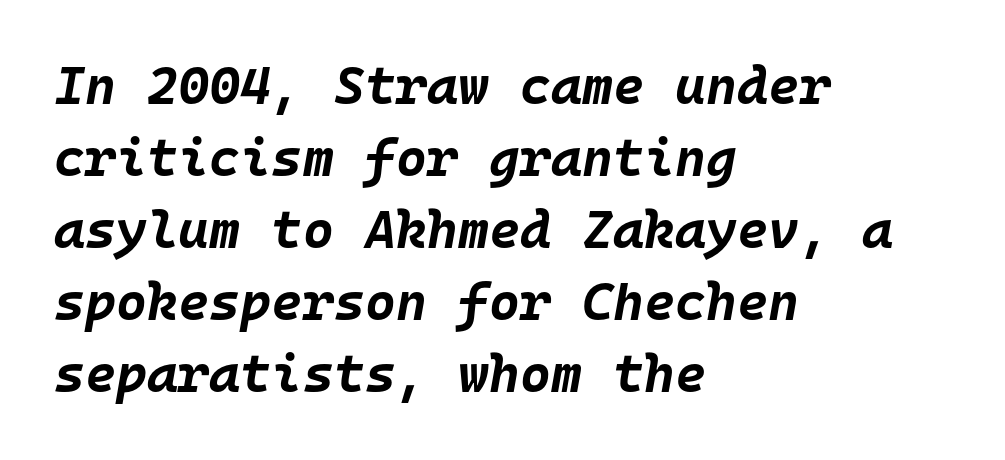
The image shows 53 px bold type, italic (leaning right), monospaced; set left-aligned, normal line spacing (1.36x), normal letter spacing, not underlined; low stroke contrast and a large x-height.
